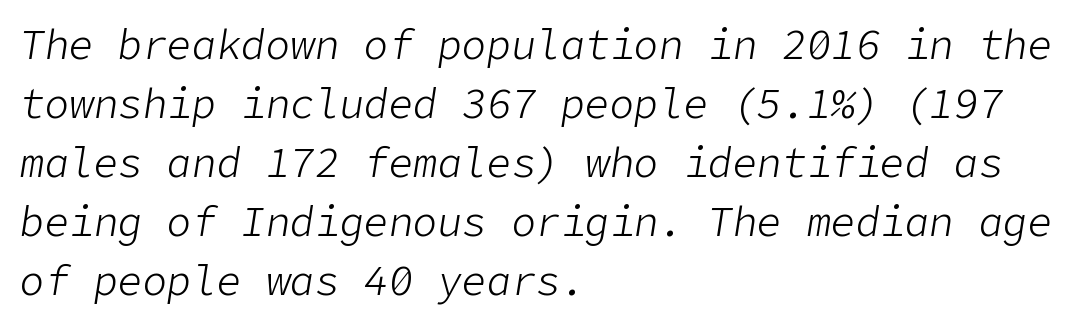
Descenders are the only things crossing below the line. Italic: yes, the glyphs are oblique. Notice how the passage keeps a crisp vertical edge on the left only. Honestly, the letter spacing is just normal — you wouldn't notice it.
